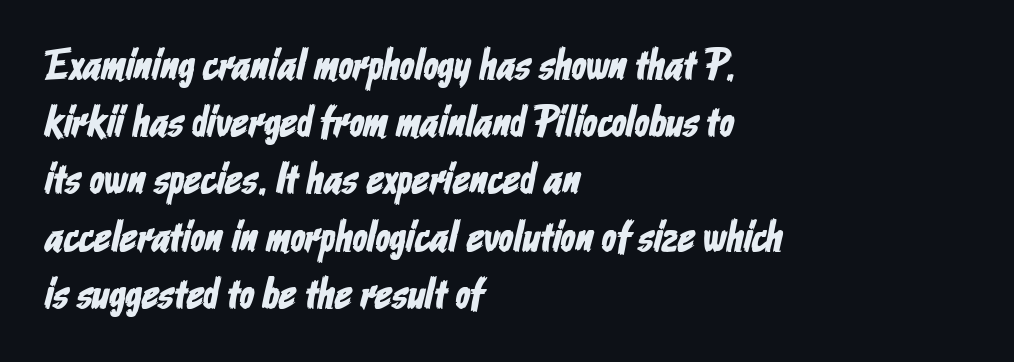
The image shows 43 px condensed sans-serif type; set left-aligned, normal line spacing (1.33x), normal letter spacing, not underlined; low stroke contrast and a medium x-height.
